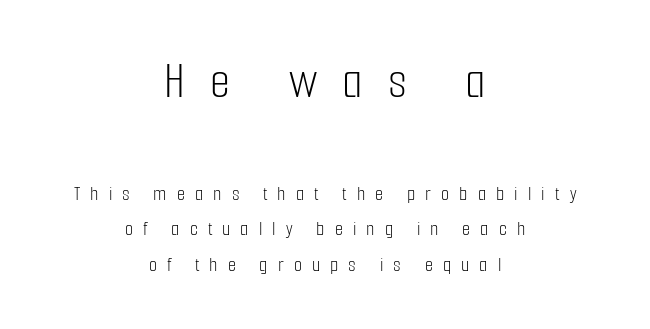
Beneath every word, the page is bare. Looks like regular typesetting: each glyph gets only the width it needs. The strokes carry an ordinary text weight at most. The letters are spread apart with noticeably loose tracking.
